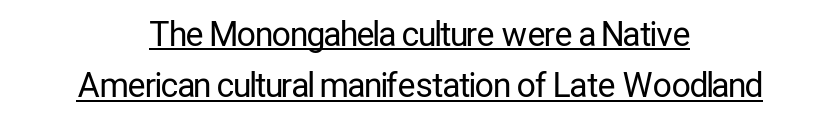
The image shows 33 px regular-weight, condensed sans-serif type, upright; set centered, normal line spacing (1.56x), normal letter spacing, underlined; low stroke contrast and a medium x-height.
